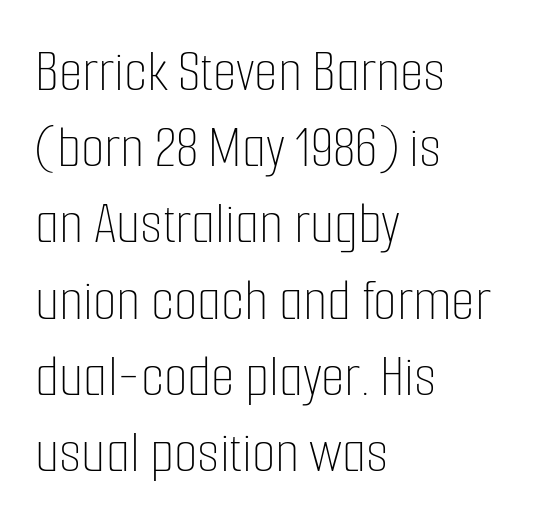
{"italic": "no", "bold": "no", "weight": "thin", "width": "condensed", "stroke_contrast": "low", "x_height": "medium", "monospaced": "no", "underline": "no", "align": "left", "line_spacing": "normal", "line_spacing_ratio": 1.25, "letter_spacing": "normal", "letter_spacing_em": 0.0, "glyph_px": 61}
